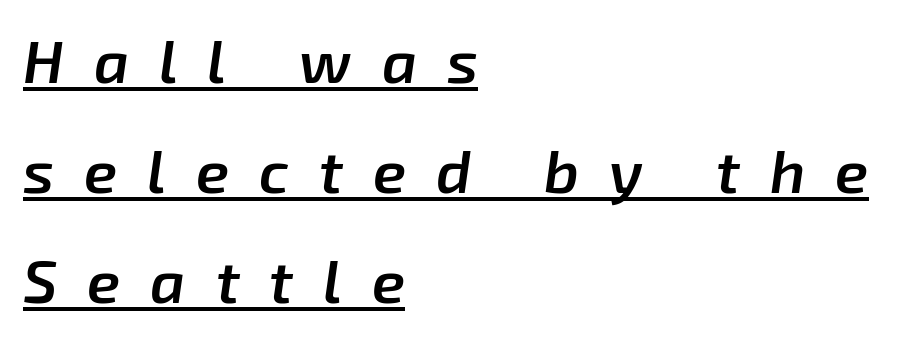
The image shows 60 px semibold type, italic (leaning right); set left-aligned, line spacing 1.83x, unusually wide letter spacing (+0.5 em), underlined; low stroke contrast and a medium x-height.
